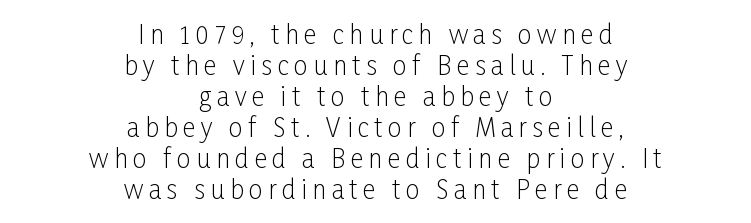
The image shows 25 px text type, upright; set centered, line spacing 1.24x, unusually wide letter spacing (+0.22 em), not underlined.
